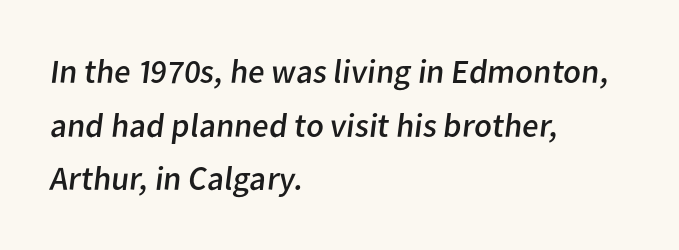
{"serif": "no", "bold": "no", "weight": "regular", "width": "normal", "stroke_contrast": "low", "x_height": "medium", "monospaced": "no", "underline": "no", "align": "left", "line_spacing": "normal", "line_spacing_ratio": 1.58, "letter_spacing": "normal", "letter_spacing_em": 0.0, "glyph_px": 34}
